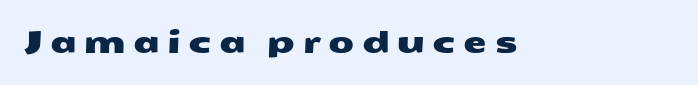
{"serif": "no", "width": "wide", "stroke_contrast": "medium", "x_height": "medium", "monospaced": "no", "underline": "no", "letter_spacing": "wide", "letter_spacing_em": 0.24, "glyph_px": 30}
